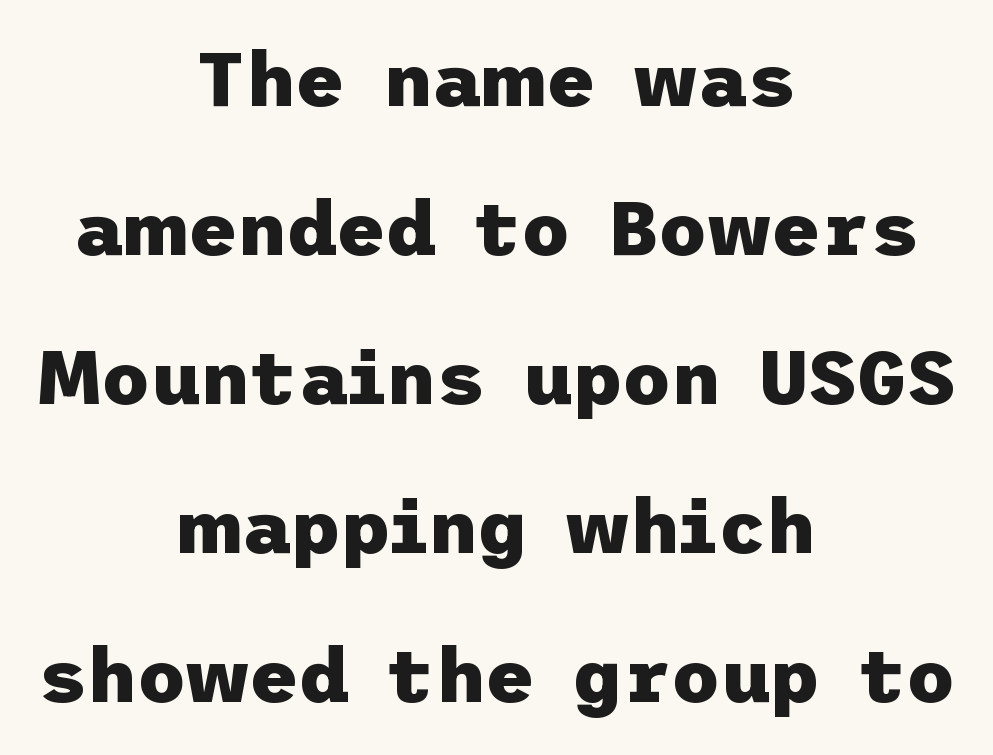
{"serif": "no", "italic": "no", "bold": "yes", "weight": "heavy", "width": "normal", "stroke_contrast": "low", "x_height": "medium", "underline": "no", "align": "center", "line_spacing": "loose", "line_spacing_ratio": 1.96, "letter_spacing": "normal", "letter_spacing_em": 0.0, "glyph_px": 76}
